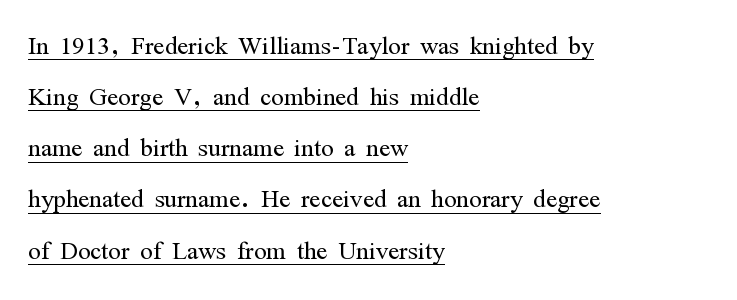
The image shows 33 px light, condensed serif type, upright; set left-aligned, normal line spacing (1.55x), normal letter spacing, underlined; medium stroke contrast and a medium x-height.
